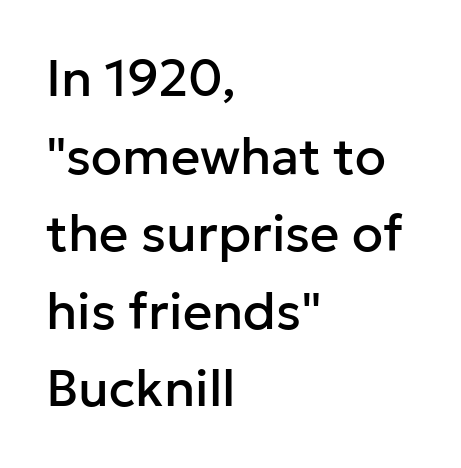
Q: Is the text italic (slanted)? A: No, it is upright.
Q: Is the typeface a serif or a sans-serif typeface? A: Sans-serif.
Q: Is the text underlined? A: No.
Q: How is the paragraph aligned? A: Left-aligned.
Q: Is the spacing between letters normal or unusually wide? A: Normal.
Q: Is the spacing between lines tight, normal or loose? A: Normal.
Q: Width (condensed, normal, or wide)? A: Normal.
Q: Stroke contrast? A: Low.
Q: x-height? A: Medium.
Q: Monospaced? A: No.
